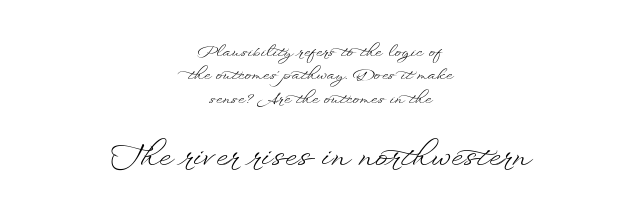
Q: Is the text bold? A: No.
Q: Is the text italic (slanted)? A: Yes.
Q: Is the text underlined? A: No.
Q: How is the paragraph aligned? A: Centered.
Q: Is the spacing between letters normal or unusually wide? A: Normal.
Q: Is the spacing between lines tight, normal or loose? A: Normal.
Q: Which block of text is set in a larger size, the first (top) or the second (bottom)? A: The second (bottom) one.
Q: Width (condensed, normal, or wide)? A: Wide.
Q: Stroke contrast? A: Low.
Q: x-height? A: Small.
Q: Monospaced? A: No.
